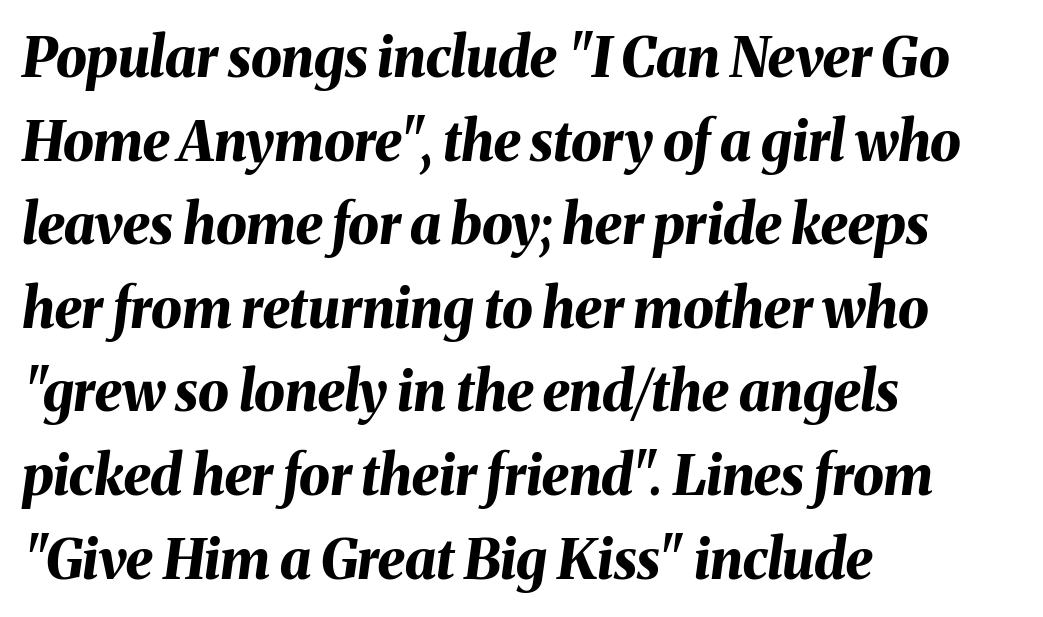
Looking at the ascenders, they clearly lean. Just letters on the line, the space beneath them empty. You could not count columns in this text — the font is proportionally spaced. Typographic density is high because the face is bold. These lines stack with their left ends in a neat column.
